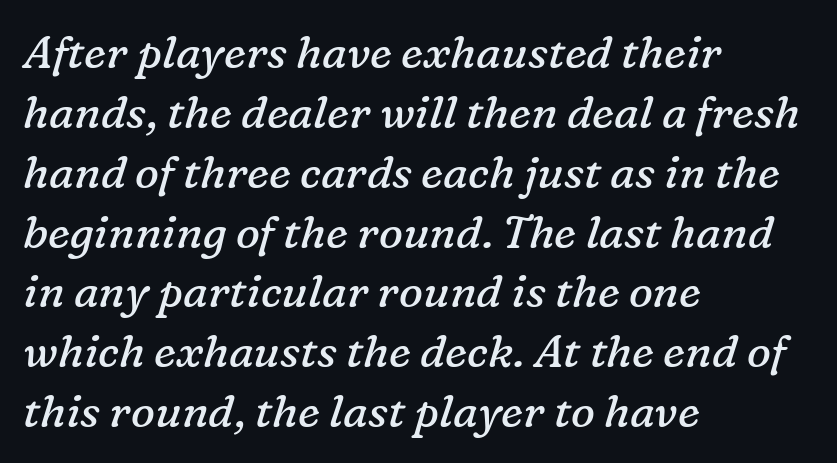
Posture: slanted. Clear beneath every line of the passage. The strokes are not fattened; the text isn't bold. Think of a printed novel: that variable character pitch is what you see here. The gaps between neighbouring characters are ordinary and unremarkable.
